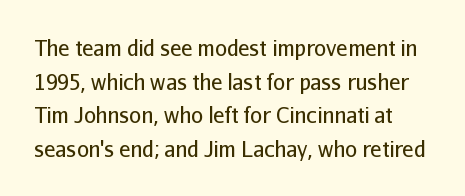
{"italic": "no", "bold": "no", "underline": "no", "line_spacing": "normal", "line_spacing_ratio": 1.6, "letter_spacing": "normal", "letter_spacing_em": 0.0, "glyph_px": 21}
